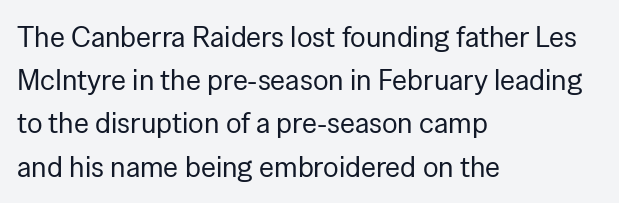
Q: Is the text bold? A: No.
Q: Is the text italic (slanted)? A: No, it is upright.
Q: Is the typeface a serif or a sans-serif typeface? A: Sans-serif.
Q: Is the text underlined? A: No.
Q: How is the paragraph aligned? A: Left-aligned.
Q: Is the spacing between letters normal or unusually wide? A: Normal.
Q: Is the spacing between lines tight, normal or loose? A: Normal.
Q: Width (condensed, normal, or wide)? A: Normal.
Q: Stroke contrast? A: Low.
Q: x-height? A: Medium.
Q: Monospaced? A: No.
